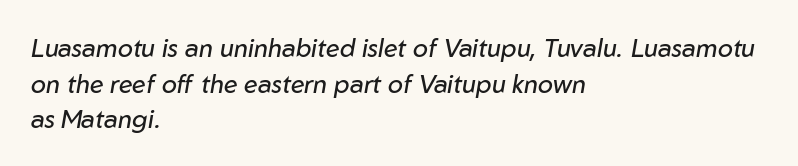
If you measured baseline to baseline, you'd find a middling distance. Italic: yes, the glyphs are oblique. No heavy texture on the line: the type isn't bold. The strip under each line holds only bare page. Line starts are locked; line ends wander. Default kerning and tracking; the words read as compact shapes.
